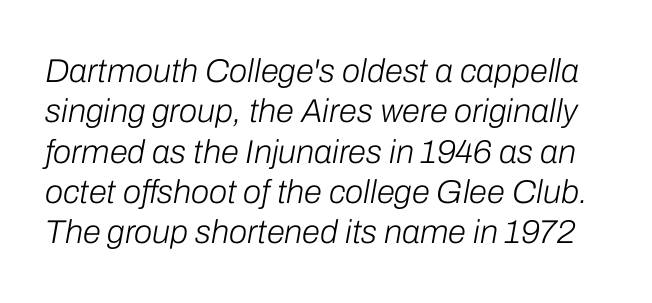
The image shows 33 px light type, italic (leaning right); set line spacing 1.22x, normal letter spacing, not underlined; low stroke contrast and a medium x-height.
